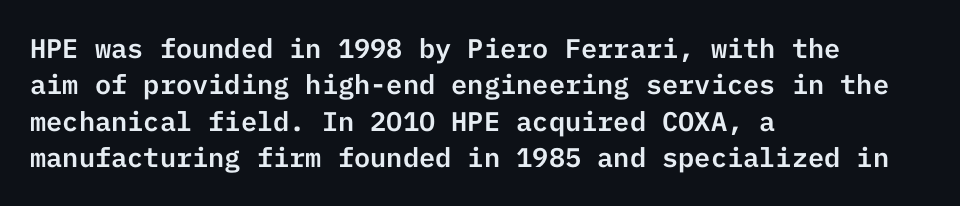
{"italic": "no", "underline": "no", "align": "left", "line_spacing": "normal", "line_spacing_ratio": 1.35, "letter_spacing": "normal", "letter_spacing_em": 0.0, "glyph_px": 27}
